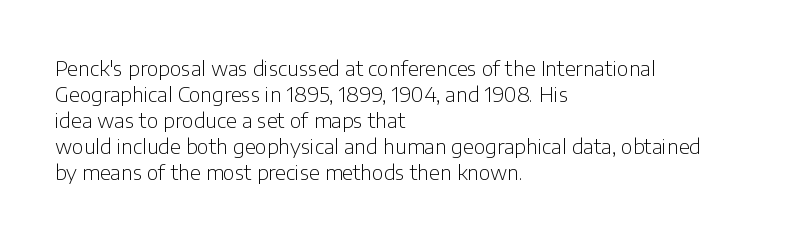
Q: Is the text bold? A: No.
Q: Is the text italic (slanted)? A: No, it is upright.
Q: Is the text underlined? A: No.
Q: How is the paragraph aligned? A: Left-aligned.
Q: Is the spacing between letters normal or unusually wide? A: Normal.
Q: Is the spacing between lines tight, normal or loose? A: Normal.
